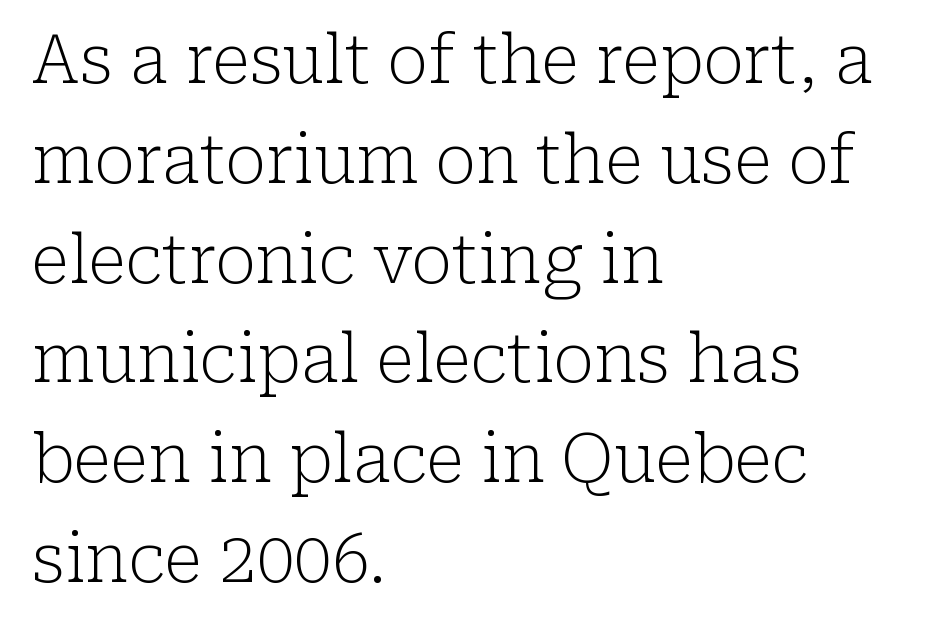
Q: Is the text bold? A: No.
Q: Is the text italic (slanted)? A: No, it is upright.
Q: Is the typeface a serif or a sans-serif typeface? A: Serif.
Q: Is the text underlined? A: No.
Q: How is the paragraph aligned? A: Left-aligned.
Q: Is the spacing between letters normal or unusually wide? A: Normal.
Q: Is the spacing between lines tight, normal or loose? A: Normal.
Q: Width (condensed, normal, or wide)? A: Normal.
Q: Stroke contrast? A: Low.
Q: x-height? A: Medium.
Q: Monospaced? A: No.
